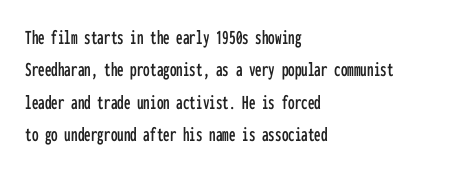
{"italic": "no", "underline": "no", "align": "left", "line_spacing": "normal", "line_spacing_ratio": 1.54, "letter_spacing": "normal", "letter_spacing_em": 0.0, "glyph_px": 21}
